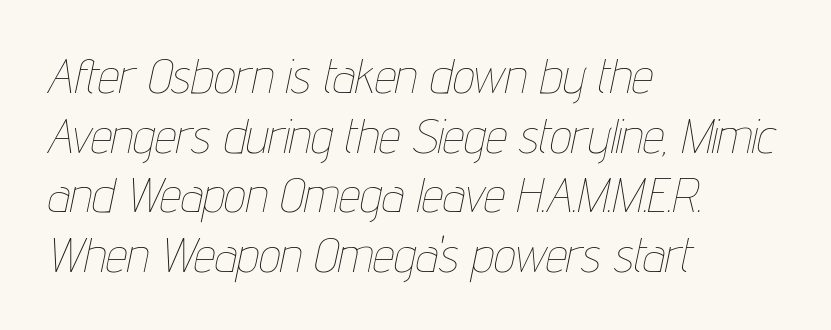
Would a proofreader flag this as italicized? Yes. This sample has the flowing, uneven cadence of proportional lettering. Here the glyphs are tracked normally, forming tight word shapes. The paragraph shown leans on its left margin. The specimen omits any rule beneath the text block's lines. Ink coverage per letter is moderate at most.
